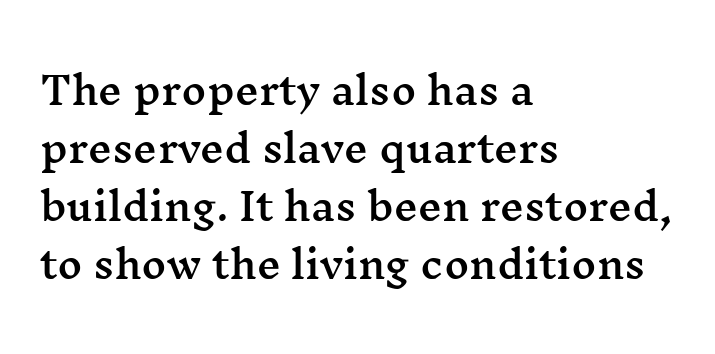
Q: Is the text italic (slanted)? A: No, it is upright.
Q: Is the typeface a serif or a sans-serif typeface? A: Serif.
Q: Is the text underlined? A: No.
Q: How is the paragraph aligned? A: Left-aligned.
Q: Is the spacing between letters normal or unusually wide? A: Normal.
Q: Is the spacing between lines tight, normal or loose? A: Normal.
Q: Width (condensed, normal, or wide)? A: Wide.
Q: Stroke contrast? A: Medium.
Q: x-height? A: Medium.
Q: Monospaced? A: No.
